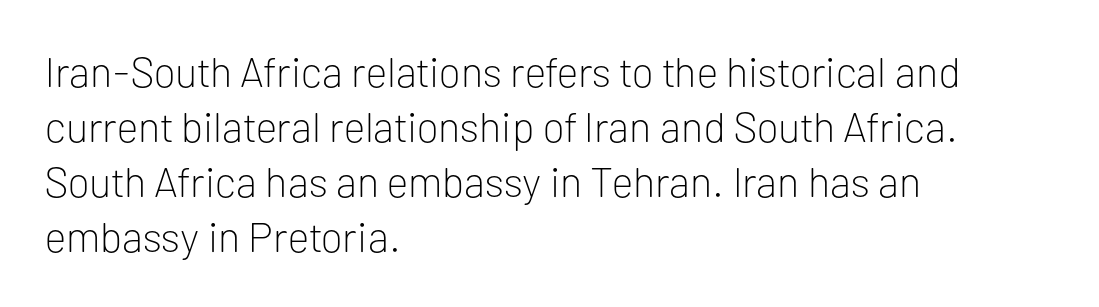
The image shows 42 px light sans-serif type, upright; set left-aligned, normal line spacing (1.31x), normal letter spacing, not underlined; low stroke contrast and a medium x-height.
